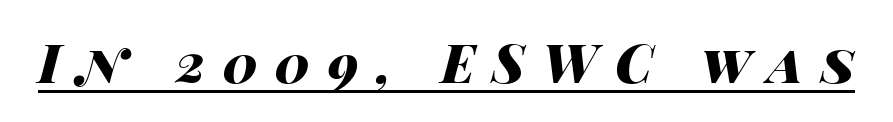
Q: Is the text bold? A: Yes.
Q: Is the text italic (slanted)? A: Yes, it leans right by about 14 degrees.
Q: Is the text underlined? A: Yes.
Q: Is the spacing between letters normal or unusually wide? A: Unusually wide.
Q: Width (condensed, normal, or wide)? A: Wide.
Q: Stroke contrast? A: High.
Q: x-height? A: Large.
Q: Monospaced? A: No.
